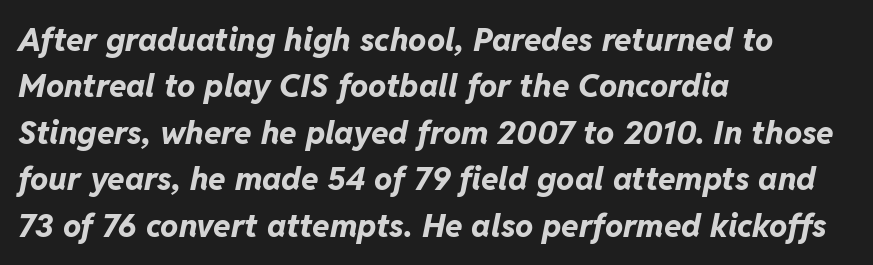
Q: Is the text bold? A: Yes.
Q: Is the text italic (slanted)? A: Yes, it leans right by about 11 degrees.
Q: Is the text underlined? A: No.
Q: How is the paragraph aligned? A: Left-aligned.
Q: Is the spacing between letters normal or unusually wide? A: Normal.
Q: Is the spacing between lines tight, normal or loose? A: Normal.
Q: Width (condensed, normal, or wide)? A: Normal.
Q: Stroke contrast? A: Low.
Q: x-height? A: Medium.
Q: Monospaced? A: No.
